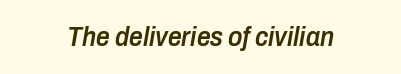
Q: Is the text bold? A: Semi-bold.
Q: Is the text italic (slanted)? A: Yes, it leans right by about 10 degrees.
Q: Is the text underlined? A: No.
Q: How is the paragraph aligned? A: Centered.
Q: Is the spacing between letters normal or unusually wide? A: Normal.
